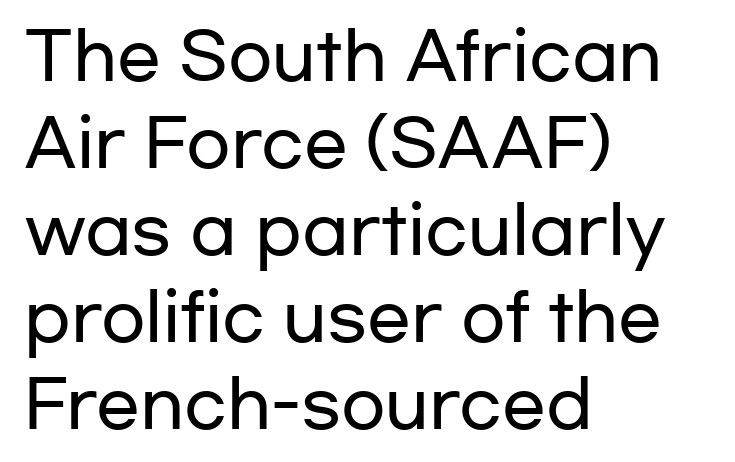
Q: Is the text italic (slanted)? A: No, it is upright.
Q: Is the typeface a serif or a sans-serif typeface? A: Sans-serif.
Q: Is the text underlined? A: No.
Q: How is the paragraph aligned? A: Left-aligned.
Q: Is the spacing between letters normal or unusually wide? A: Normal.
Q: Is the spacing between lines tight, normal or loose? A: Normal.
Q: Width (condensed, normal, or wide)? A: Wide.
Q: Stroke contrast? A: Low.
Q: x-height? A: Medium.
Q: Monospaced? A: No.
